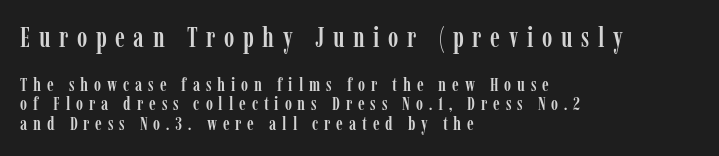
Between one letter and the next there's a generous, obvious gap. The glyphs are unaccompanied by any horizontal stroke below them. The block sitting higher on the canvas is the one with enlarged characters. Interline gaps are noticeably narrow in this sample. Vertical strokes here are truly vertical.
